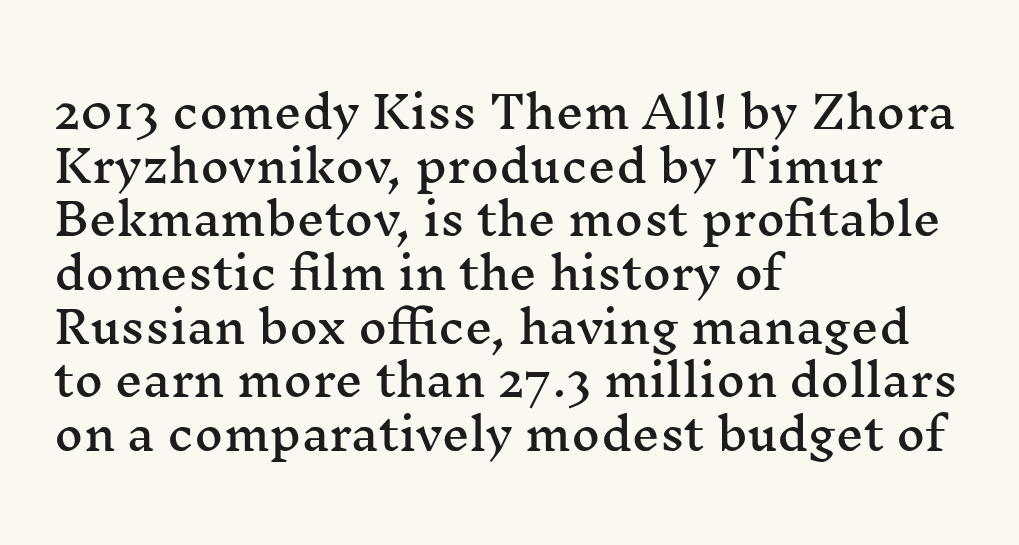
{"serif": "yes", "italic": "no", "width": "wide", "stroke_contrast": "medium", "x_height": "medium", "monospaced": "no", "underline": "no", "align": "left", "line_spacing_ratio": 1.22, "letter_spacing": "normal", "letter_spacing_em": 0.0, "glyph_px": 44}
